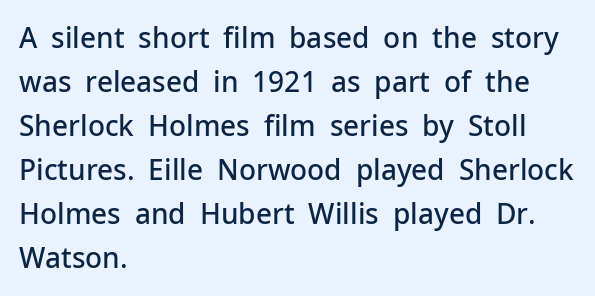
{"serif": "no", "italic": "no", "bold": "semi", "weight": "semibold", "width": "normal", "stroke_contrast": "low", "x_height": "medium", "monospaced": "no", "underline": "no", "align": "left", "line_spacing": "normal", "line_spacing_ratio": 1.57, "letter_spacing": "normal", "letter_spacing_em": 0.0, "glyph_px": 28}
